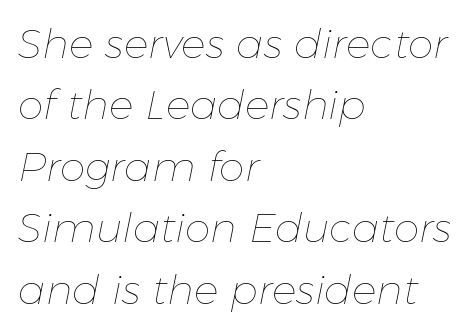
Q: Is the text bold? A: No.
Q: Is the text italic (slanted)? A: Yes, it leans right by about 11 degrees.
Q: Is the text underlined? A: No.
Q: How is the paragraph aligned? A: Left-aligned.
Q: Is the spacing between letters normal or unusually wide? A: Normal.
Q: Is the spacing between lines tight, normal or loose? A: Normal.
Q: Width (condensed, normal, or wide)? A: Normal.
Q: Stroke contrast? A: Low.
Q: x-height? A: Medium.
Q: Monospaced? A: No.
